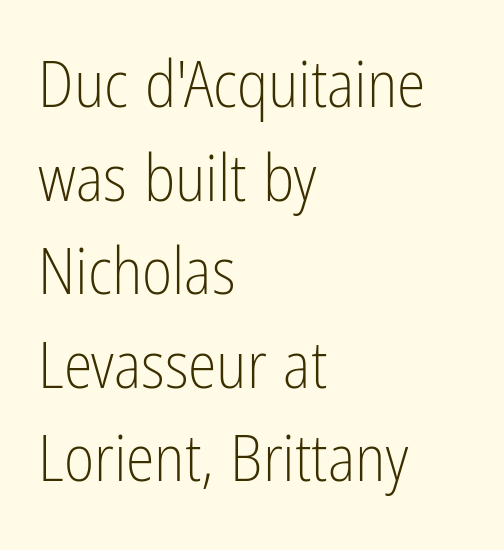
The image shows 65 px light, condensed sans-serif type, upright; set left-aligned, normal line spacing (1.44x), normal letter spacing, not underlined; low stroke contrast and a medium x-height.
